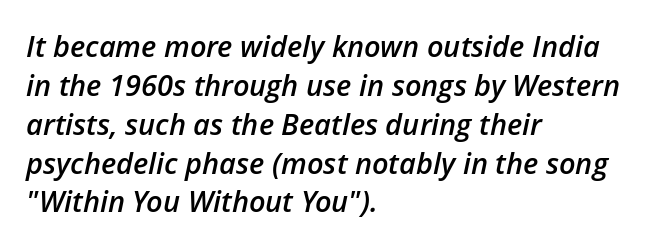
Q: Is the text bold? A: Semi-bold.
Q: Is the text italic (slanted)? A: Yes, it leans right by about 12 degrees.
Q: Is the text underlined? A: No.
Q: How is the paragraph aligned? A: Left-aligned.
Q: Is the spacing between letters normal or unusually wide? A: Normal.
Q: Is the spacing between lines tight, normal or loose? A: Normal.
Q: Width (condensed, normal, or wide)? A: Normal.
Q: Stroke contrast? A: Low.
Q: x-height? A: Medium.
Q: Monospaced? A: No.
